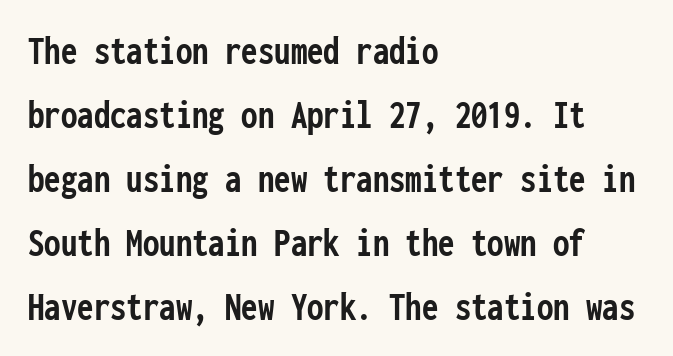
{"serif": "no", "italic": "no", "bold": "yes", "weight": "semibold", "width": "condensed", "stroke_contrast": "low", "x_height": "medium", "monospaced": "yes", "underline": "no", "align": "left", "line_spacing": "normal", "line_spacing_ratio": 1.56, "letter_spacing": "normal", "letter_spacing_em": 0.0, "glyph_px": 41}
